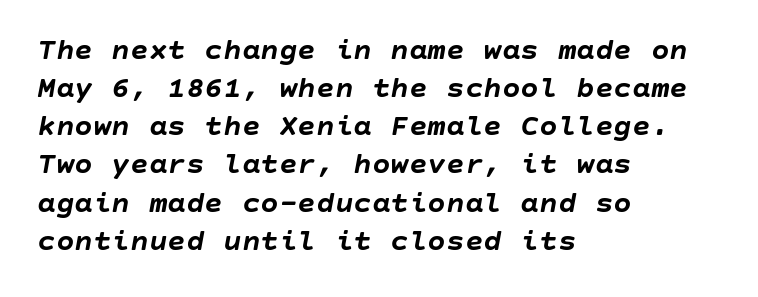
{"italic": "yes", "lean": "right", "slant_degrees": 10, "bold": "yes", "weight": "semibold", "width": "normal", "stroke_contrast": "low", "x_height": "large", "underline": "no", "align": "left", "line_spacing_ratio": 1.23, "letter_spacing": "normal", "letter_spacing_em": 0.0, "glyph_px": 31}
